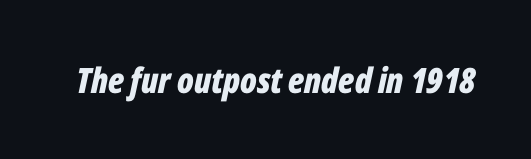
The image shows 35 px bold, condensed type, italic (leaning right); set normal letter spacing, not underlined; low stroke contrast and a medium x-height.
